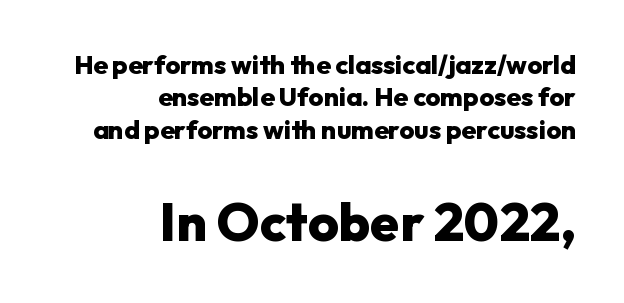
This is the regular roman posture of the typeface. Note: no serifs on the glyphs. The lines in this sample share a right terminus and differ only in where they begin. Chunky letters — that's bold for sure. Horizontal bands of white between lines are of average thickness.
